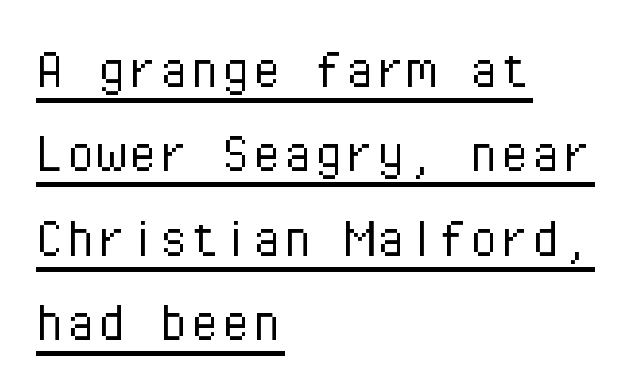
Q: Is the text bold? A: No.
Q: Is the text italic (slanted)? A: No, it is upright.
Q: Is the typeface a serif or a sans-serif typeface? A: Sans-serif.
Q: Is the text underlined? A: Yes.
Q: How is the paragraph aligned? A: Left-aligned.
Q: Is the spacing between letters normal or unusually wide? A: Normal.
Q: Is the spacing between lines tight, normal or loose? A: Normal.
Q: Width (condensed, normal, or wide)? A: Normal.
Q: Stroke contrast? A: Low.
Q: x-height? A: Medium.
Q: Monospaced? A: Yes.
